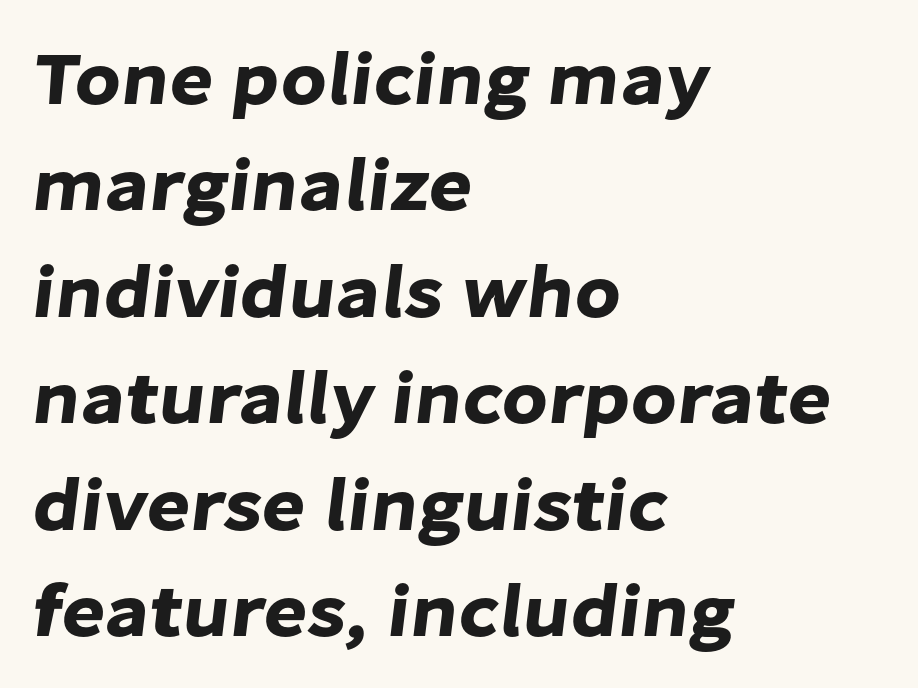
{"serif": "no", "width": "normal", "stroke_contrast": "low", "x_height": "medium", "monospaced": "no", "underline": "no", "align": "left", "line_spacing": "normal", "line_spacing_ratio": 1.42, "letter_spacing": "normal", "letter_spacing_em": 0.0, "glyph_px": 75}
